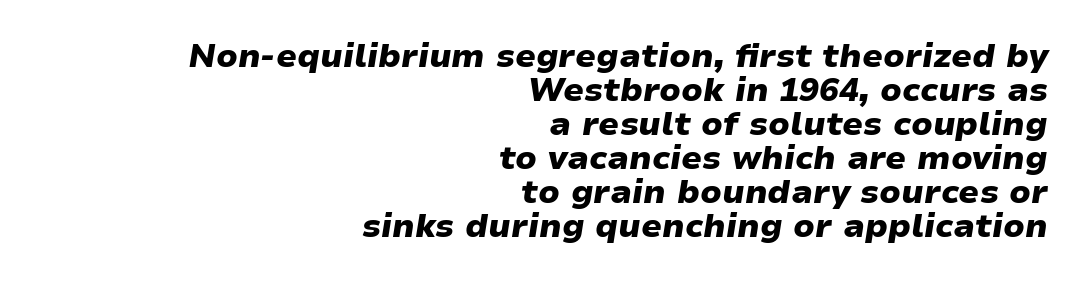
{"italic": "yes", "lean": "right", "slant_degrees": 9, "bold": "yes", "weight": "heavy", "width": "wide", "stroke_contrast": "low", "x_height": "medium", "monospaced": "no", "underline": "no", "align": "right", "line_spacing": "tight", "line_spacing_ratio": 1.03, "letter_spacing": "normal", "letter_spacing_em": 0.0, "glyph_px": 33}
